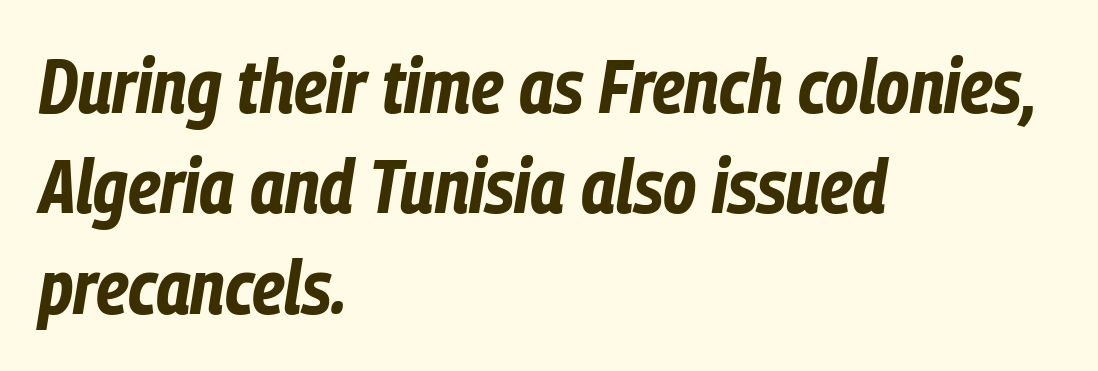
The space beneath each line is pristine and unruled. The type is set solid horizontally, with unmodified tracking. Leftover space on each line is placed entirely after the last word. These words are printed bold, with thick strokes throughout.
